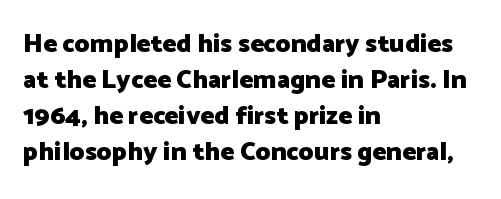
Clear beneath every line of the passage. The typography opts for an upright posture over an oblique one. Evenly set lines give the paragraph a standard silhouette. Standard letterfit; no display-style spreading of the glyphs. The compositor pushed each line to the left boundary.
